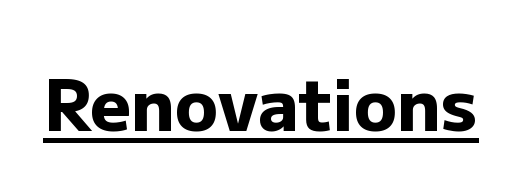
{"serif": "no", "italic": "no", "bold": "yes", "weight": "heavy", "width": "normal", "stroke_contrast": "low", "x_height": "medium", "monospaced": "no", "underline": "yes", "letter_spacing": "normal", "letter_spacing_em": 0.0, "glyph_px": 71}
